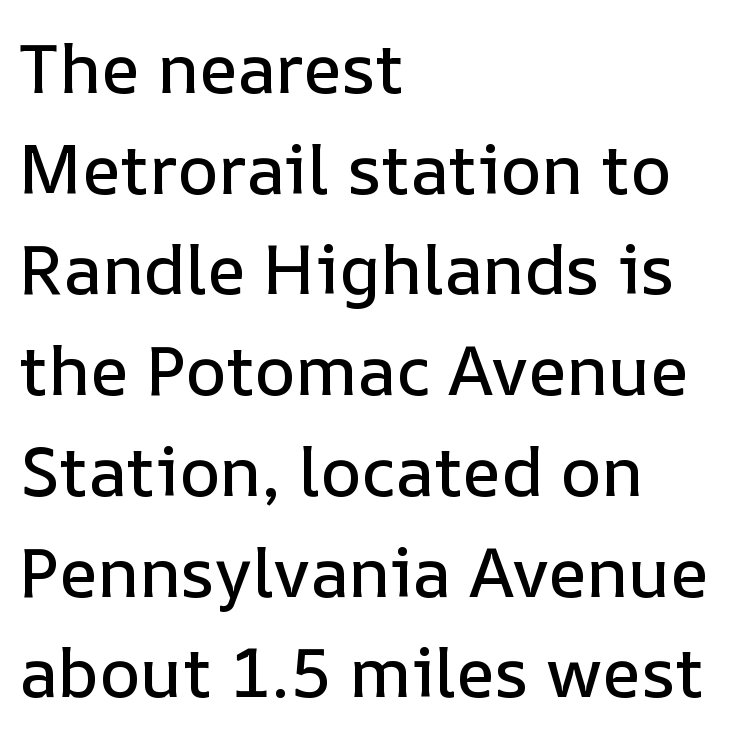
Q: Is the text italic (slanted)? A: No, it is upright.
Q: Is the text underlined? A: No.
Q: How is the paragraph aligned? A: Left-aligned.
Q: Is the spacing between letters normal or unusually wide? A: Normal.
Q: Is the spacing between lines tight, normal or loose? A: Normal.
Q: Width (condensed, normal, or wide)? A: Normal.
Q: Stroke contrast? A: Low.
Q: x-height? A: Medium.
Q: Monospaced? A: No.
